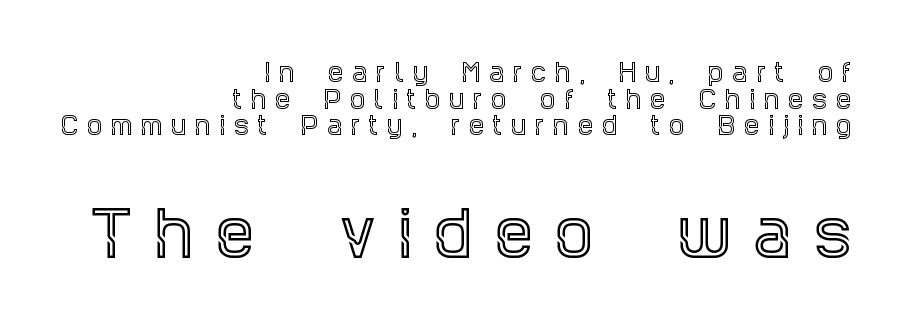
{"serif": "yes", "italic": "no", "width": "condensed", "x_height": "large", "monospaced": "no", "underline": "no", "align": "right", "line_spacing": "tight", "line_spacing_ratio": 1.11, "letter_spacing": "wide", "letter_spacing_em": 0.38, "larger_block": "second", "size_ratio": 2.5, "glyph_px": 60}
